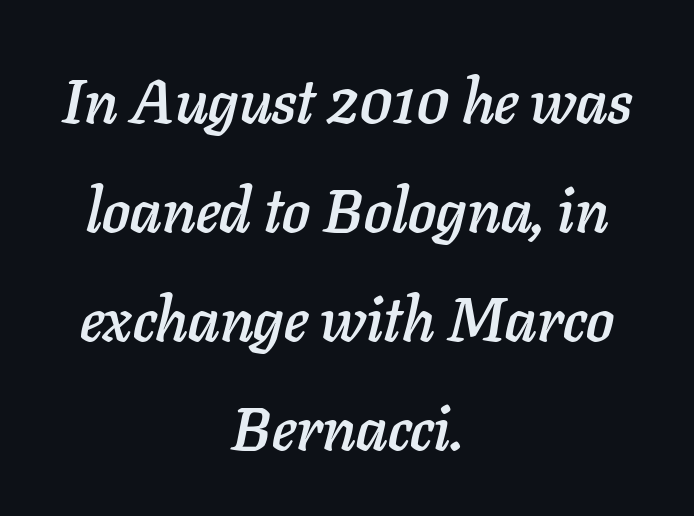
The foot of each line stays bare and open. Caption: standard tracking, unaltered. Is the type slanted? Yes — the strokes lean at a clear angle. Each letter keeps its own natural width here, so spacing adapts to shape. Notice how the passage keeps no hard edge, just a central spine.
